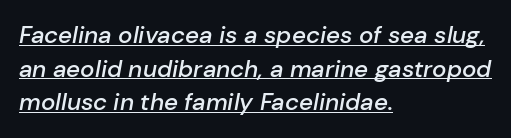
{"italic": "yes", "lean": "right", "slant_degrees": 10, "bold": "semi", "underline": "yes", "align": "left", "line_spacing": "normal", "line_spacing_ratio": 1.4, "letter_spacing": "normal", "letter_spacing_em": 0.0, "glyph_px": 24}
